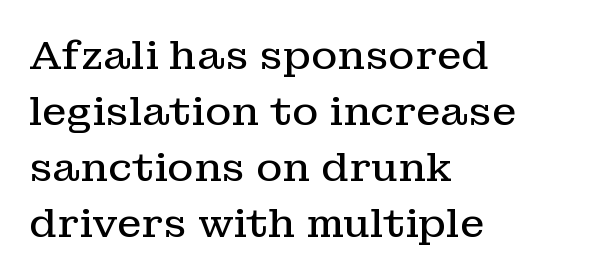
{"serif": "yes", "italic": "no", "bold": "no", "weight": "regular", "width": "normal", "stroke_contrast": "low", "x_height": "medium", "monospaced": "no", "underline": "no", "align": "left", "line_spacing": "normal", "line_spacing_ratio": 1.4, "letter_spacing": "normal", "letter_spacing_em": 0.0, "glyph_px": 40}
